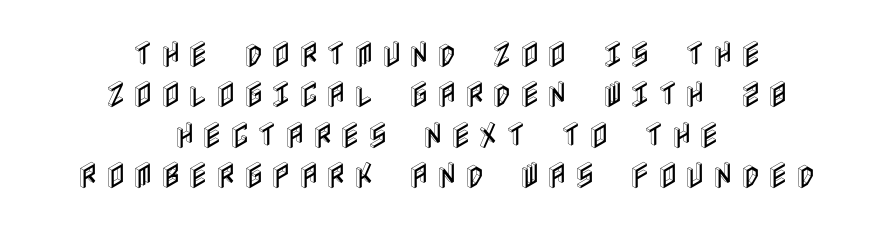
Someone cranked the tracking dial way up on this one. What's the leading like? Ordinary, nothing unusual. Italic: no, the glyphs are upright roman. Any mark beneath the type? The region is blank.
